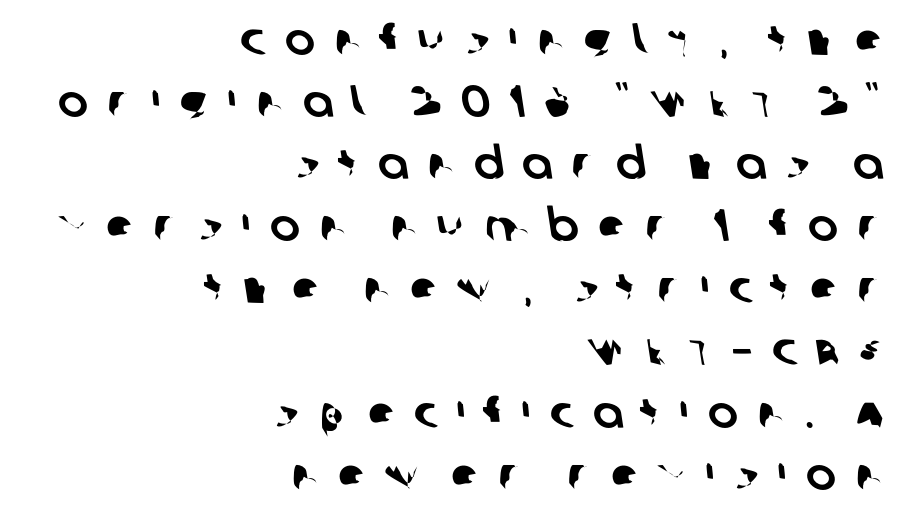
Q: Is the typeface a serif or a sans-serif typeface? A: Sans-serif.
Q: Is the text underlined? A: No.
Q: How is the paragraph aligned? A: Right-aligned.
Q: Is the spacing between letters normal or unusually wide? A: Unusually wide.
Q: Is the spacing between lines tight, normal or loose? A: Normal.
Q: Width (condensed, normal, or wide)? A: Normal.
Q: Stroke contrast? A: Low.
Q: x-height? A: Large.
Q: Monospaced? A: No.
